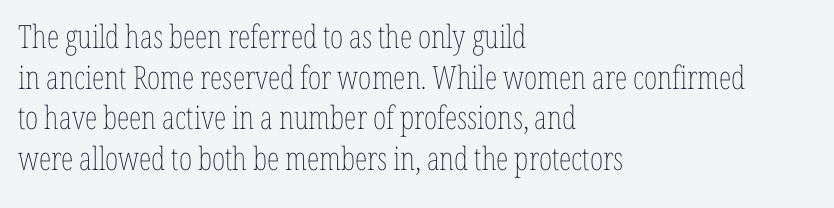
{"italic": "no", "bold": "no", "weight": "thin", "width": "condensed", "stroke_contrast": "low", "x_height": "medium", "monospaced": "no", "underline": "no", "align": "left", "line_spacing": "normal", "line_spacing_ratio": 1.27, "letter_spacing": "normal", "letter_spacing_em": 0.0, "glyph_px": 32}
